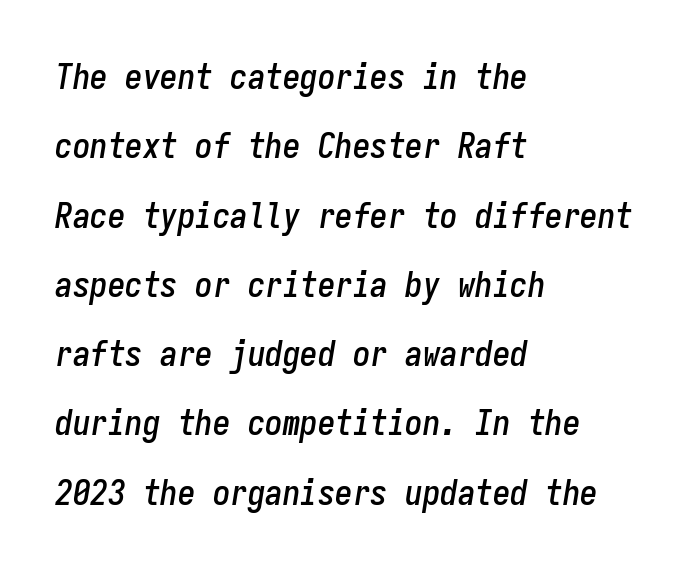
{"italic": "yes", "lean": "right", "slant_degrees": 9, "width": "condensed", "stroke_contrast": "low", "x_height": "medium", "monospaced": "yes", "underline": "no", "align": "left", "line_spacing": "loose", "line_spacing_ratio": 1.98, "letter_spacing": "normal", "letter_spacing_em": 0.0, "glyph_px": 35}
